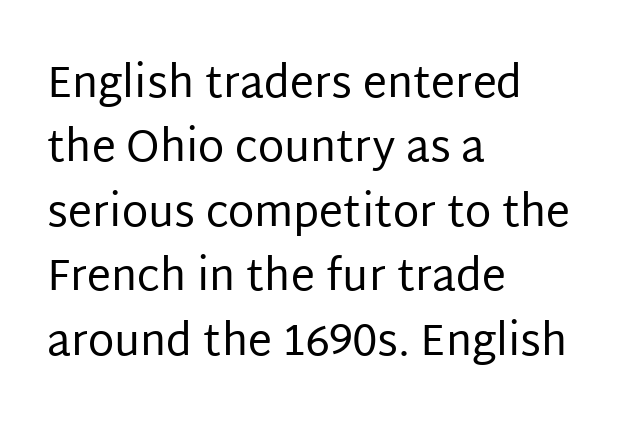
The strip under each line holds only bare page. Compared with typical paragraphs, the rows here are spaced about the same. A typesetter would call this zero additional tracking. If you drew a ruler down the left edge, every line would touch it.
